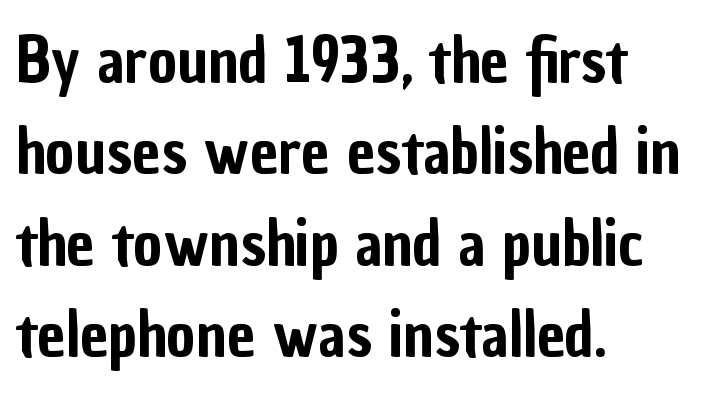
Vertically, the passage feels balanced, rows spaced as you'd expect. You can tell it's not italic because the verticals are truly vertical. Caption: multi-line text, flush left, ragged right. The foot of each line stays bare and open.
